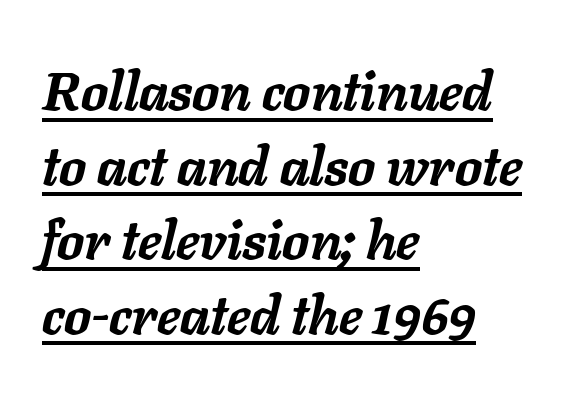
Q: Is the text bold? A: Yes.
Q: Is the text italic (slanted)? A: Yes, it leans right by about 11 degrees.
Q: Is the text underlined? A: Yes.
Q: How is the paragraph aligned? A: Left-aligned.
Q: Is the spacing between letters normal or unusually wide? A: Normal.
Q: Is the spacing between lines tight, normal or loose? A: Normal.
Q: Width (condensed, normal, or wide)? A: Normal.
Q: Stroke contrast? A: Low.
Q: x-height? A: Medium.
Q: Monospaced? A: No.
